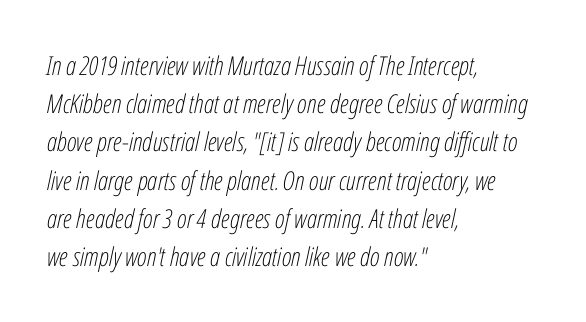
The line-height multiplier appears to be the usual default. Glyph-to-glyph distance matches everyday printed text. Glance below the letters and you will spot only blank space. Each stroke keeps to a modest, everyday thickness or less. Emphasis-style slanted type is in use. Is the block centered? No — it sits flush against the left margin.
